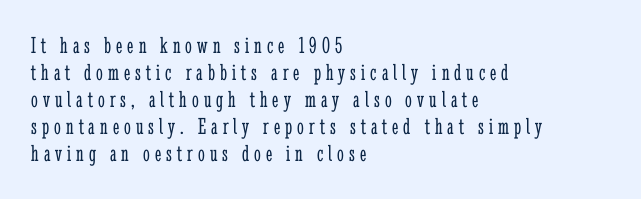
{"italic": "no", "bold": "no", "underline": "no", "align": "left", "line_spacing": "tight", "line_spacing_ratio": 1.13, "letter_spacing": "wide", "letter_spacing_em": 0.21, "glyph_px": 24}
